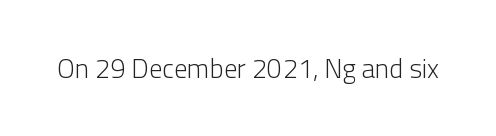
Has an underline been added? It has not. The type is set solid horizontally, with unmodified tracking. The characters are drawn with everyday or finer stroke widths. Every character sits straight up, as roman type does.
